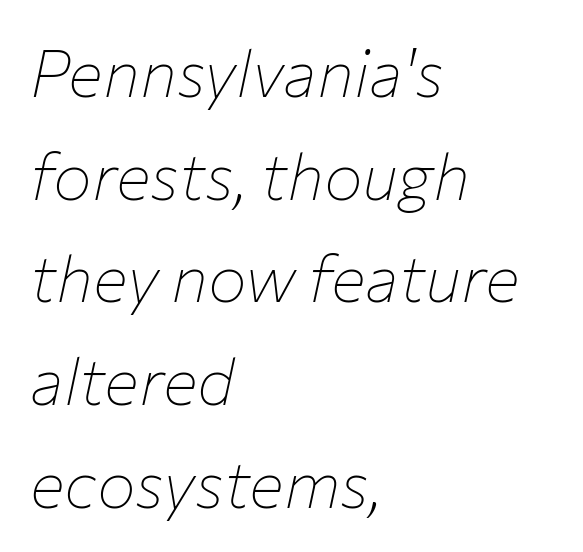
You could not count columns in this text — the font is proportionally spaced. The vertical gap from one line to the next is medium. Is this a heavy cut? Hardly; it is regular or lighter. Left-aligned paragraph, ragged on the right.
